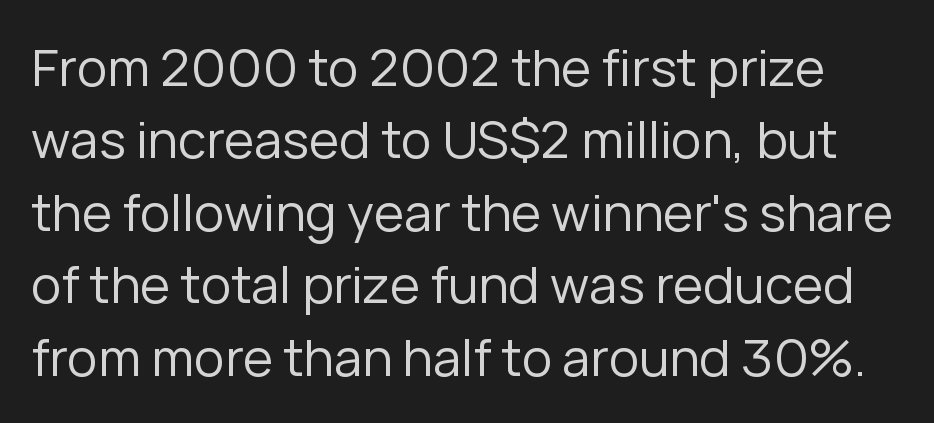
The image shows 51 px regular-weight sans-serif type, upright; set normal line spacing (1.42x), normal letter spacing, not underlined; low stroke contrast and a medium x-height.
